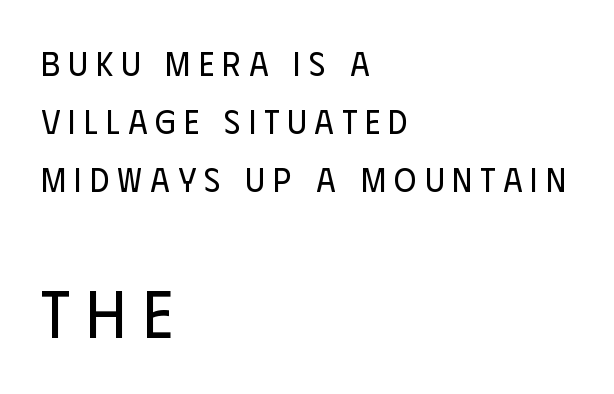
Line starts are locked; line ends wander. The lower block of text is set noticeably larger than the block above it. The type is letterspaced generously, with wide tracking. Quick note: underline off. Classification — sans serif.
